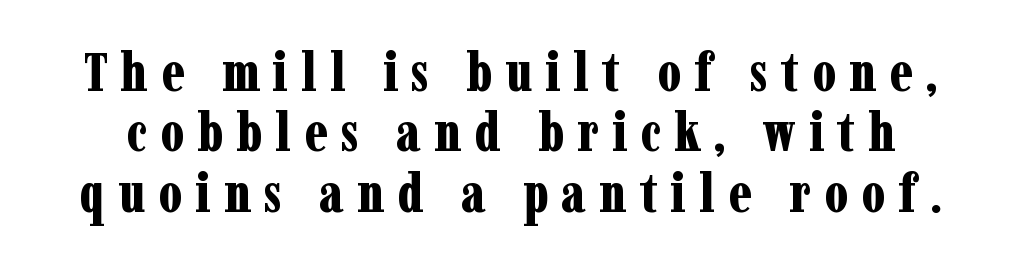
Q: Is the text bold? A: Yes.
Q: Is the text italic (slanted)? A: No, it is upright.
Q: Is the typeface a serif or a sans-serif typeface? A: Serif.
Q: Is the text underlined? A: No.
Q: Is the spacing between letters normal or unusually wide? A: Unusually wide.
Q: Is the spacing between lines tight, normal or loose? A: Tight.
Q: Width (condensed, normal, or wide)? A: Condensed.
Q: Stroke contrast? A: Low.
Q: x-height? A: Medium.
Q: Monospaced? A: No.
